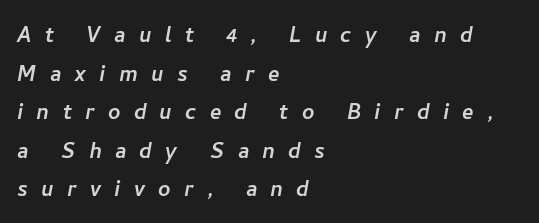
The lines in this sample share a left origin and differ only in where they stop. Caption: expanded tracking, letters set apart. In terms of leading, this rendering sits right in the middle. Letters rest on an invisible, unmarked baseline.
